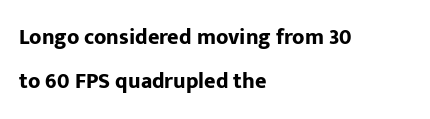
The image shows 22 px bold type, upright; set left-aligned, loose line spacing (1.99x), normal letter spacing, not underlined.
